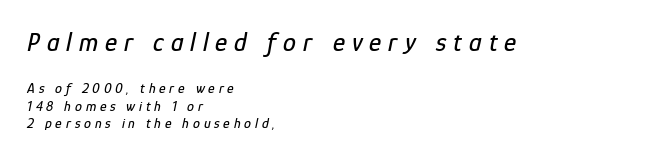
Someone cranked the tracking dial way up on this one. The strip under each line holds only bare page. A normal amount of white space separates one row of letters from the next. A typesetter would mark this as italic.
